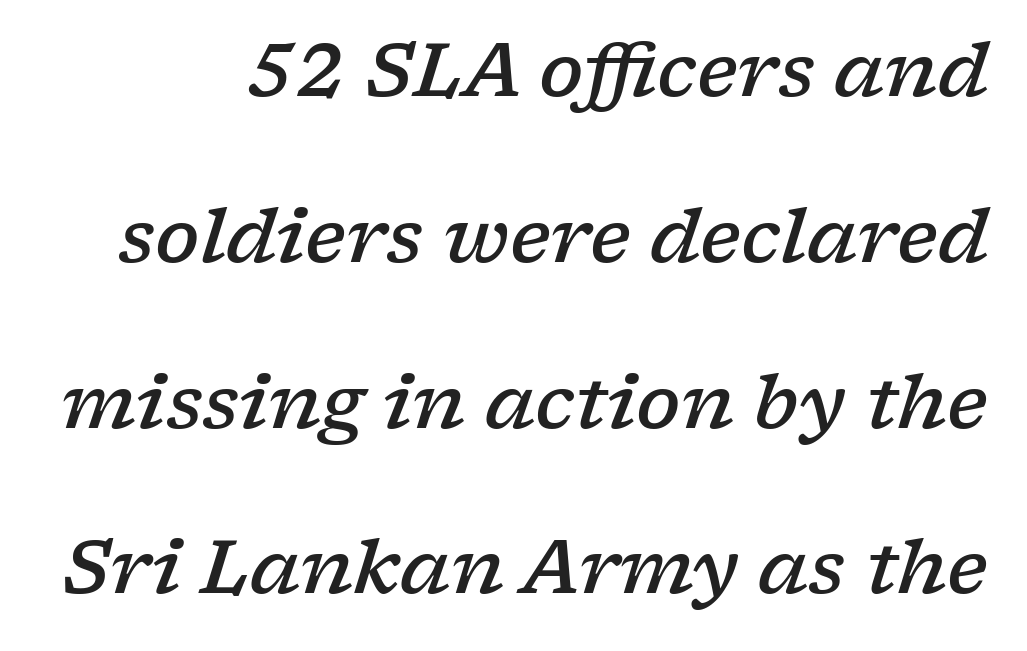
The image shows 74 px semibold, wide serif type, italic (leaning right); set loose line spacing (2.24x), normal letter spacing, not underlined; low stroke contrast and a medium x-height.
